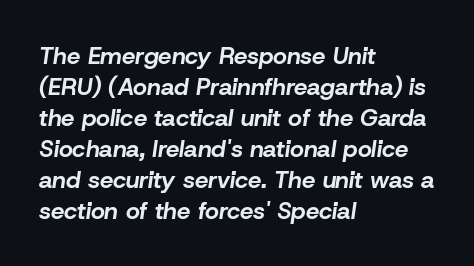
Notice how the passage keeps a crisp vertical edge on the left only. Rule under the text: the space is simply empty. The letters are bold, with thick, heavy strokes. Observe the ordinary spacing: letters are neighbours, not strangers.
